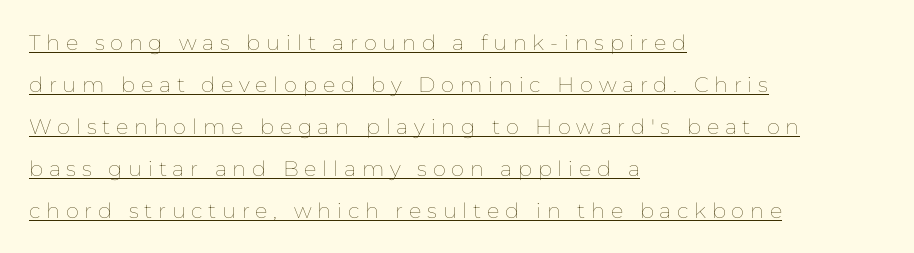
Q: Is the text bold? A: No.
Q: Is the text italic (slanted)? A: No, it is upright.
Q: Is the text underlined? A: Yes.
Q: How is the paragraph aligned? A: Left-aligned.
Q: Is the spacing between letters normal or unusually wide? A: Unusually wide.
Q: Is the spacing between lines tight, normal or loose? A: Loose.
